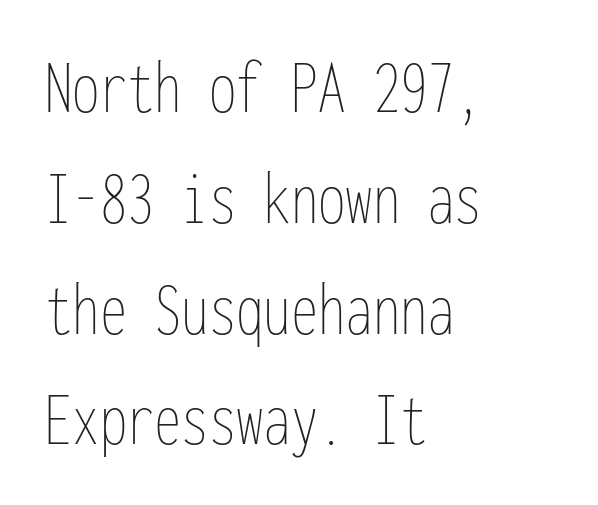
Honestly, the letter spacing is just normal — you wouldn't notice it. Rendered with straight, roman letterforms. A student would call this left alignment; a typographer would say flush left, rag right. Weight: regular or lighter. Honestly, there is no underline to notice here at all.
